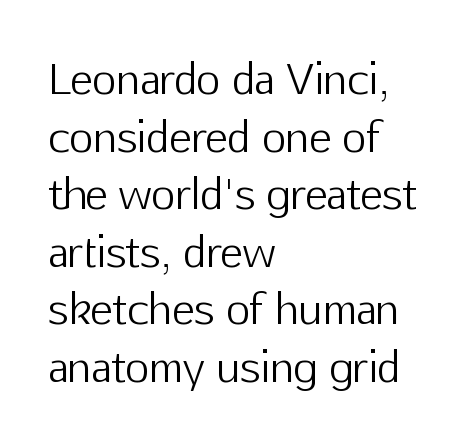
There is no visible air inserted between adjacent glyphs. A normal amount of white space separates one row of letters from the next. Descenders hang freely into open space. The face used here is proportionally spaced, like ordinary book or web type.
